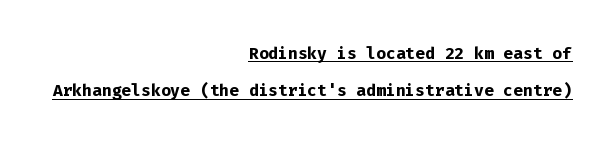
Notice how descenders clear the ascenders below comfortably — that's standard leading. When letters stand straight like this, we call the style roman or upright. Every word sits above its own underline. Strong, thick strokes mark this as bold type. Compared with a flush-left layout, this one pins lines to the opposite, right side. Spacing between characters is what you'd get straight out of the box.
